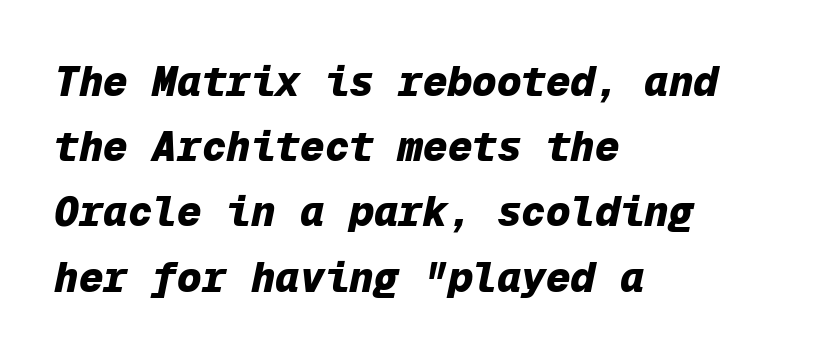
Q: Is the text bold? A: Yes.
Q: Is the text italic (slanted)? A: Yes, it leans right by about 12 degrees.
Q: Is the text underlined? A: No.
Q: How is the paragraph aligned? A: Left-aligned.
Q: Is the spacing between letters normal or unusually wide? A: Normal.
Q: Is the spacing between lines tight, normal or loose? A: Normal.
Q: Width (condensed, normal, or wide)? A: Normal.
Q: Stroke contrast? A: Low.
Q: x-height? A: Medium.
Q: Monospaced? A: Yes.
